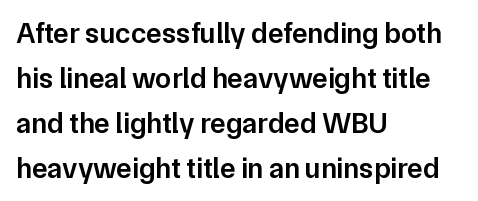
{"serif": "no", "italic": "no", "bold": "semi", "weight": "semibold", "width": "normal", "stroke_contrast": "low", "x_height": "medium", "monospaced": "no", "underline": "no", "align": "left", "line_spacing": "normal", "line_spacing_ratio": 1.55, "letter_spacing": "normal", "letter_spacing_em": 0.0, "glyph_px": 29}
